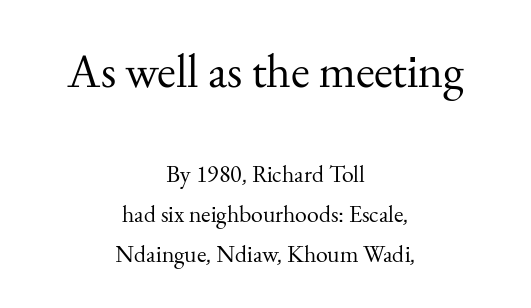
Q: Is the text bold? A: No.
Q: Is the text italic (slanted)? A: No, it is upright.
Q: Is the typeface a serif or a sans-serif typeface? A: Serif.
Q: Is the text underlined? A: No.
Q: How is the paragraph aligned? A: Centered.
Q: Is the spacing between letters normal or unusually wide? A: Normal.
Q: Is the spacing between lines tight, normal or loose? A: Normal.
Q: Which block of text is set in a larger size, the first (top) or the second (bottom)? A: The first (top) one.
Q: Width (condensed, normal, or wide)? A: Normal.
Q: Stroke contrast? A: Medium.
Q: x-height? A: Small.
Q: Monospaced? A: No.
